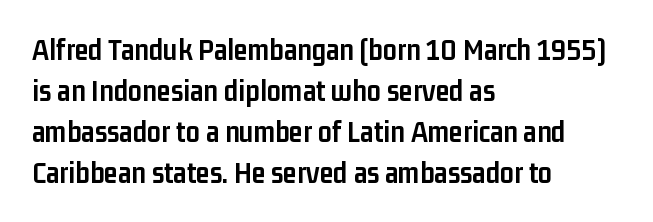
Note the varied advance widths — an 'i' is clearly narrower than an 'm'. Underline: absent. The strokes are fattened all the way to bold. Ordinary non-slanted type is in use.
